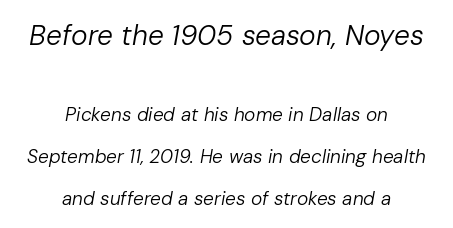
The image shows 28 px regular-weight type, italic (leaning right); set centered, loose line spacing (2.22x), normal letter spacing, not underlined; the first (top) block is 1.47x larger; low stroke contrast and a medium x-height.
